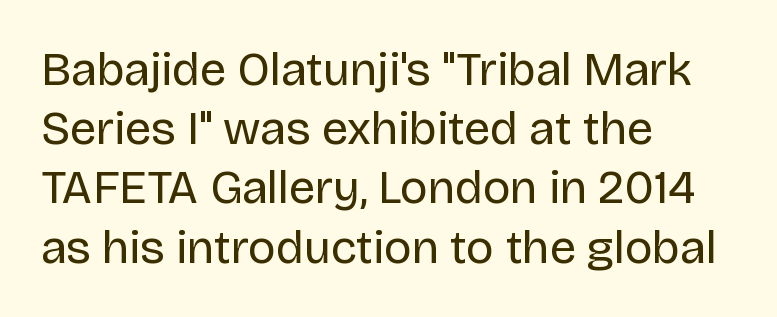
The image shows 47 px regular-weight sans-serif type, upright; set left-aligned, normal line spacing (1.26x), normal letter spacing, not underlined; low stroke contrast and a large x-height.
